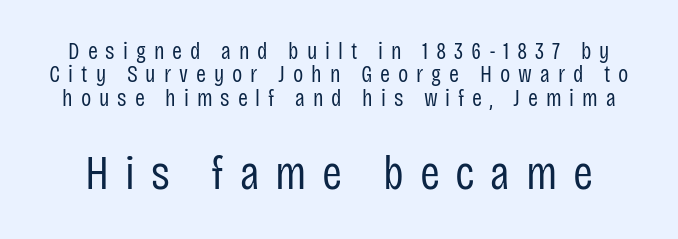
This rendering features lettering with no underline. The specimen reads as upright at a glance. Grotesque or geometric, the face here clearly has no serifs. Summary of weight: not heavy and not bold.
